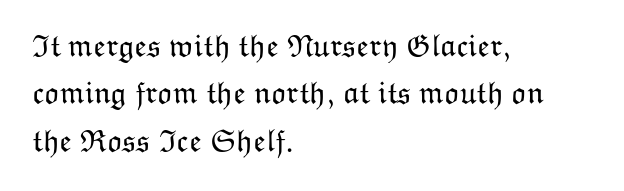
Do the characters align in a grid? No, the font is proportional. A light-to-regular cut is what we see here. These lines were composed using upright roman letters. The lines are quadded left. Honestly, the row spacing looks completely unremarkable.
